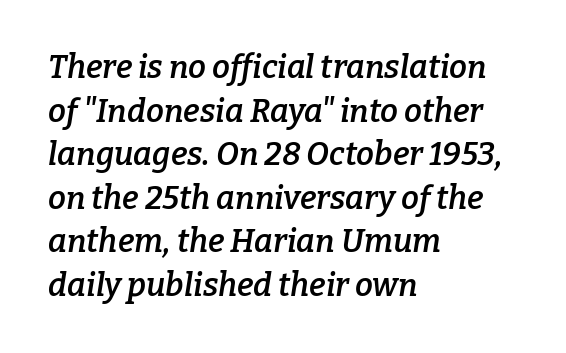
The image shows 32 px semibold serif type, italic (leaning right); set left-aligned, normal line spacing (1.36x), normal letter spacing, not underlined; low stroke contrast and a medium x-height.
